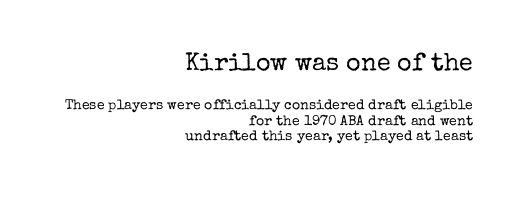
The image shows 25 px text type, upright; set right-aligned, tight line spacing (1.1x), normal letter spacing, not underlined; the first (top) block is 1.79x larger.
